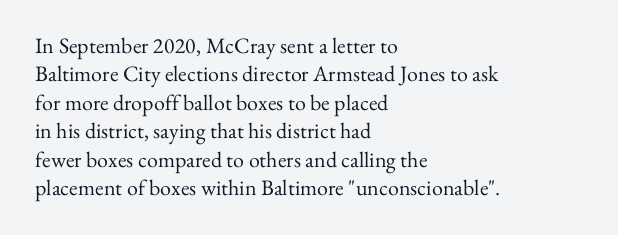
The image shows 22 px text type, upright; set left-aligned, normal line spacing (1.29x), normal letter spacing, not underlined.
